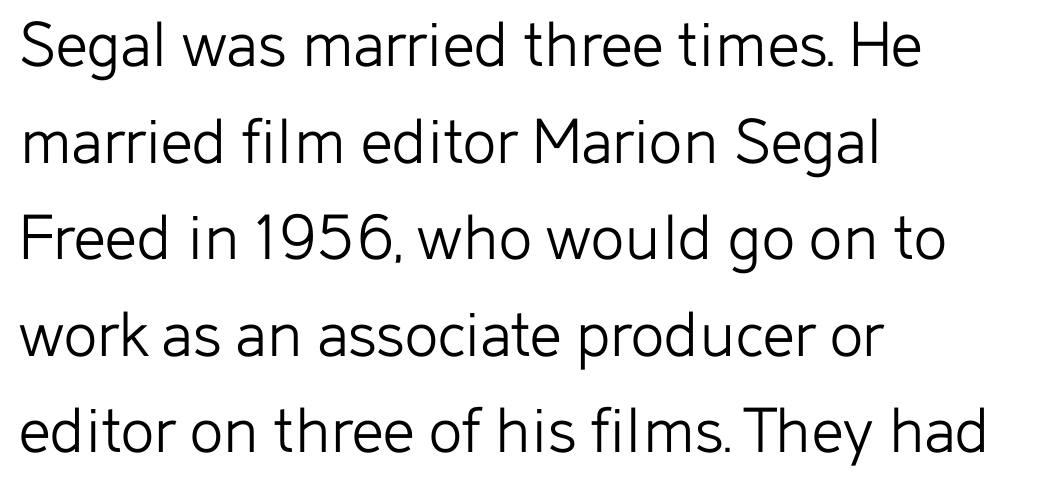
The letterforms sit at book weight or below. These lines are rendered in a variable-pitch font. You can tell from the bare stems that sans-serif type was used. If you measured baseline to baseline, you'd find a middling distance.
